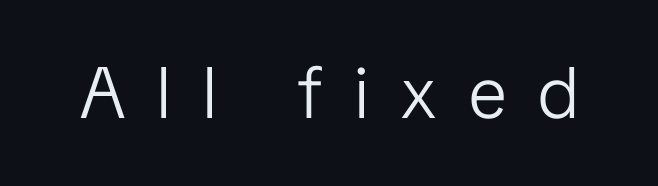
Q: Is the text bold? A: No.
Q: Is the text italic (slanted)? A: No, it is upright.
Q: Is the typeface a serif or a sans-serif typeface? A: Sans-serif.
Q: Is the text underlined? A: No.
Q: Is the spacing between letters normal or unusually wide? A: Unusually wide.
Q: Width (condensed, normal, or wide)? A: Condensed.
Q: Stroke contrast? A: Low.
Q: x-height? A: Medium.
Q: Monospaced? A: No.
